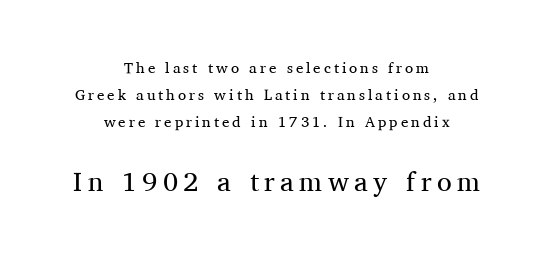
Q: Is the text bold? A: No.
Q: Is the text italic (slanted)? A: No, it is upright.
Q: Is the text underlined? A: No.
Q: How is the paragraph aligned? A: Centered.
Q: Is the spacing between letters normal or unusually wide? A: Unusually wide.
Q: Which block of text is set in a larger size, the first (top) or the second (bottom)? A: The second (bottom) one.
